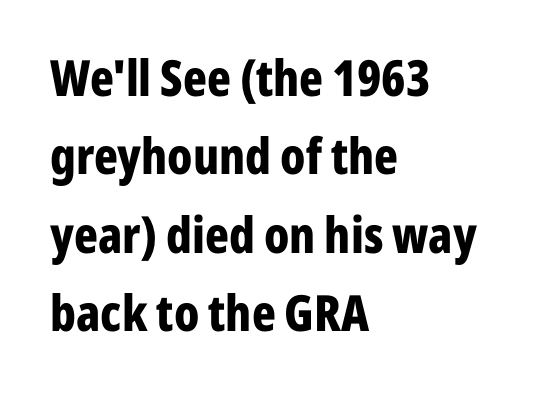
The image shows 50 px bold, condensed sans-serif type, upright; set left-aligned, normal line spacing (1.57x), normal letter spacing, not underlined; low stroke contrast and a medium x-height.
